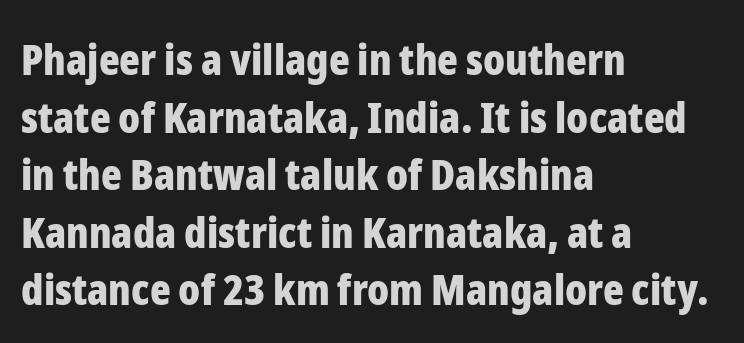
The image shows 43 px bold, condensed sans-serif type, upright; set left-aligned, normal line spacing (1.34x), normal letter spacing, not underlined; low stroke contrast and a medium x-height.
